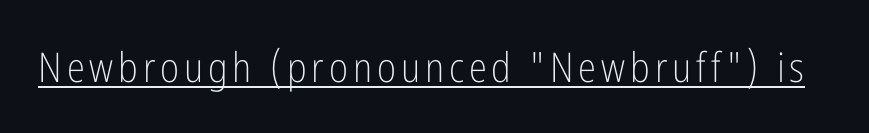
{"serif": "no", "italic": "no", "bold": "no", "weight": "light", "width": "condensed", "stroke_contrast": "low", "x_height": "medium", "monospaced": "no", "underline": "yes", "glyph_px": 41}
